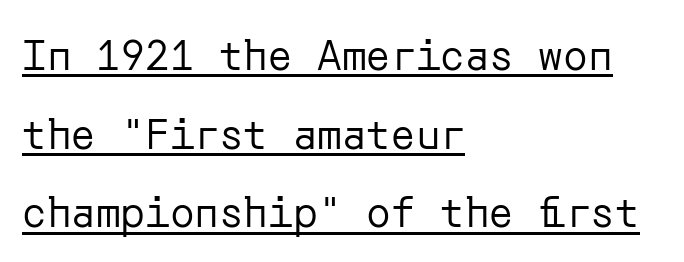
The image shows 41 px regular-weight sans-serif type, upright; set left-aligned, loose line spacing (1.92x), normal letter spacing, underlined; low stroke contrast and a medium x-height.
